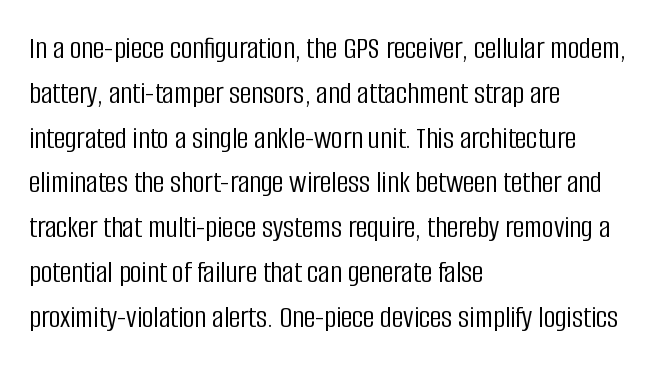
{"serif": "no", "italic": "no", "bold": "no", "weight": "light", "width": "condensed", "stroke_contrast": "low", "x_height": "large", "monospaced": "no", "underline": "no", "align": "left", "line_spacing": "normal", "line_spacing_ratio": 1.4, "letter_spacing": "normal", "letter_spacing_em": 0.0, "glyph_px": 32}
